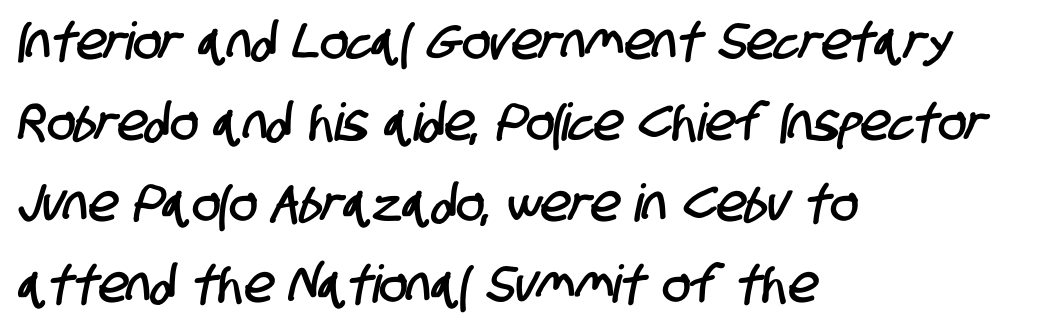
Regarding leading, the lines here are spaced in the standard way. Descenders hang freely into open space. A typesetter would call this proportional, since set widths differ per character. The letterforms sit shoulder to shoulder at normal distance. The paragraph has a hard left edge and a soft right edge. I'd call this a sans setting — the letters go barefoot.
